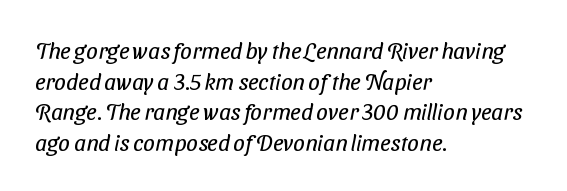
Q: Is the text bold? A: No.
Q: Is the text underlined? A: No.
Q: How is the paragraph aligned? A: Left-aligned.
Q: Is the spacing between letters normal or unusually wide? A: Normal.
Q: Is the spacing between lines tight, normal or loose? A: Normal.
